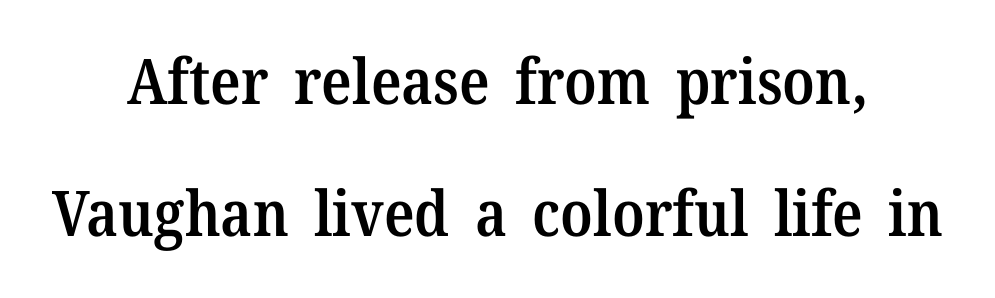
{"serif": "yes", "italic": "no", "bold": "semi", "weight": "semibold", "width": "normal", "stroke_contrast": "medium", "x_height": "medium", "monospaced": "no", "underline": "no", "align": "center", "line_spacing": "loose", "line_spacing_ratio": 2.1, "letter_spacing": "normal", "letter_spacing_em": 0.0, "glyph_px": 63}
